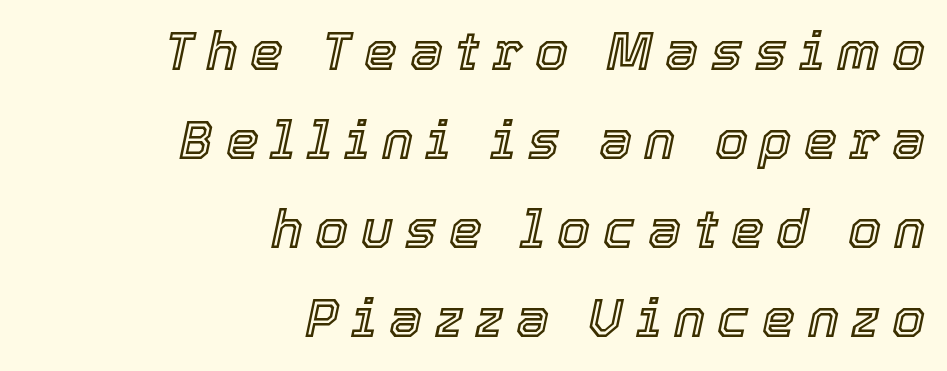
The image shows 53 px text type, italic (leaning right); set right-aligned, normal line spacing (1.68x), unusually wide letter spacing (+0.23 em), not underlined; a medium x-height.
